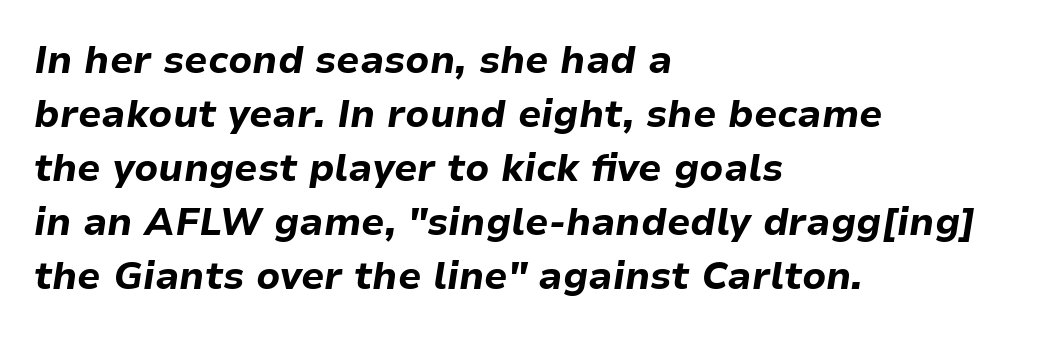
{"italic": "yes", "lean": "right", "slant_degrees": 9, "bold": "yes", "weight": "bold", "width": "normal", "stroke_contrast": "low", "x_height": "medium", "monospaced": "no", "underline": "no", "align": "left", "line_spacing": "normal", "line_spacing_ratio": 1.42, "letter_spacing": "normal", "letter_spacing_em": 0.0, "glyph_px": 38}
